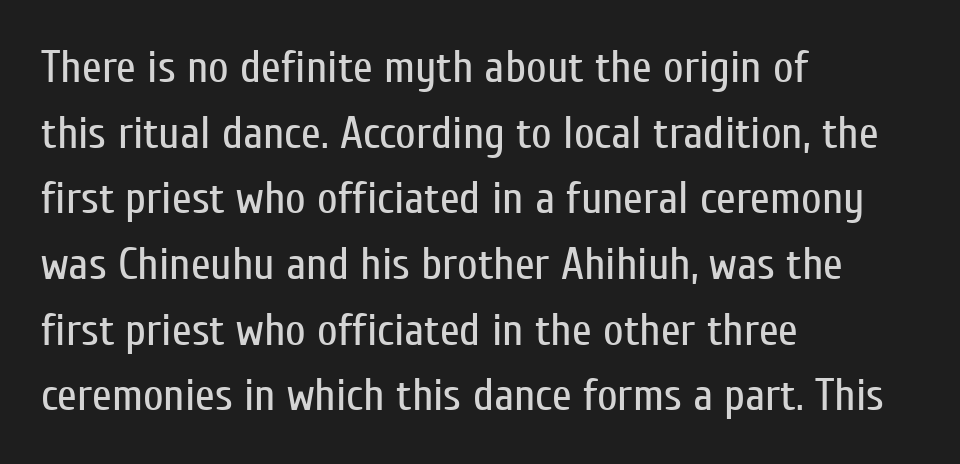
Weight: not bold — regular or lighter. The passage shown stacks its lines at a standard gap. Is the letter spacing exaggerated? No — it looks like the ordinary default. The zone under the glyphs is completely vacant. Notice how the passage keeps a crisp vertical edge on the left only.
